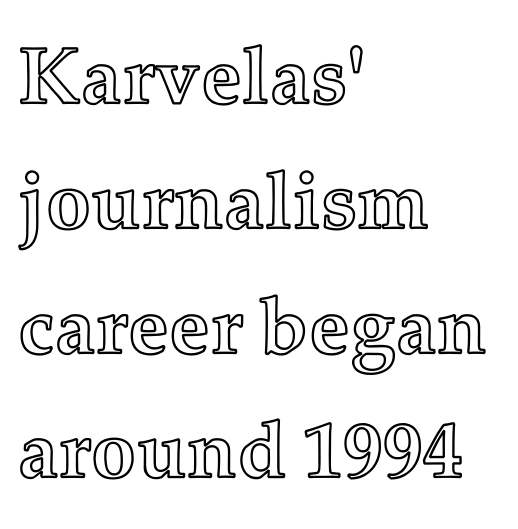
Q: Is the text italic (slanted)? A: No, it is upright.
Q: Is the text underlined? A: No.
Q: How is the paragraph aligned? A: Left-aligned.
Q: Is the spacing between letters normal or unusually wide? A: Normal.
Q: Is the spacing between lines tight, normal or loose? A: Normal.
Q: Width (condensed, normal, or wide)? A: Normal.
Q: x-height? A: Medium.
Q: Monospaced? A: No.
